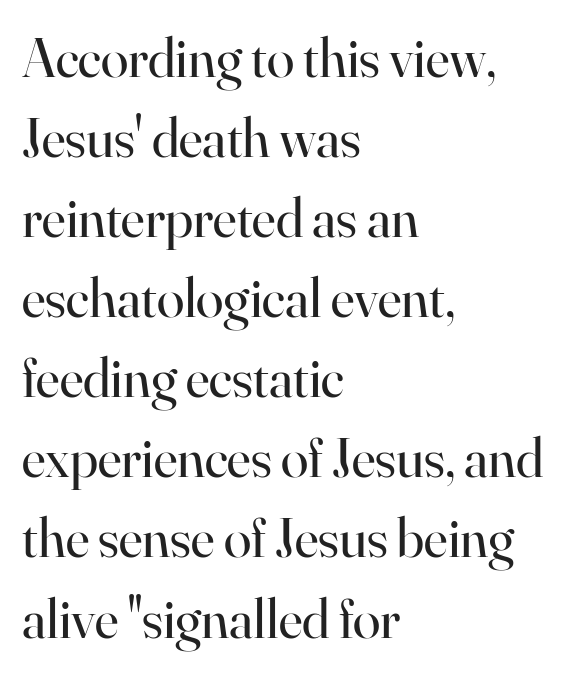
{"serif": "yes", "italic": "no", "bold": "no", "weight": "regular", "width": "normal", "stroke_contrast": "high", "x_height": "small", "monospaced": "no", "underline": "no", "align": "left", "line_spacing": "normal", "line_spacing_ratio": 1.43, "letter_spacing": "normal", "letter_spacing_em": 0.0, "glyph_px": 56}
